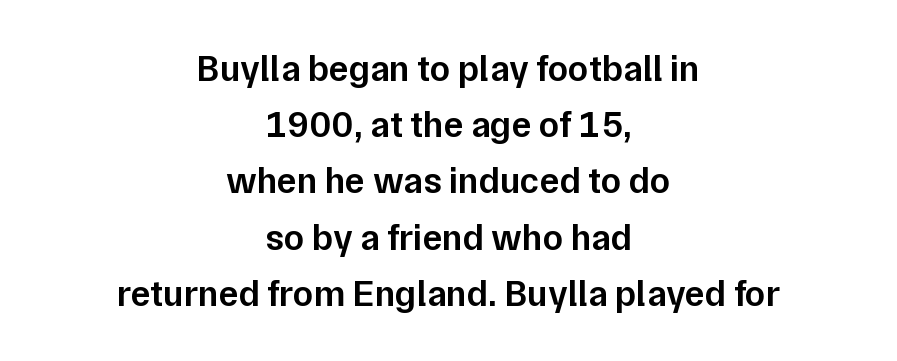
This sample keeps an unexceptional amount of space between lines. Quick note: not italic, upright. Beneath every word, the page is bare. Notice how the passage keeps no hard edge, just a central spine. Does extra space separate the letters? No, they use regular spacing.
